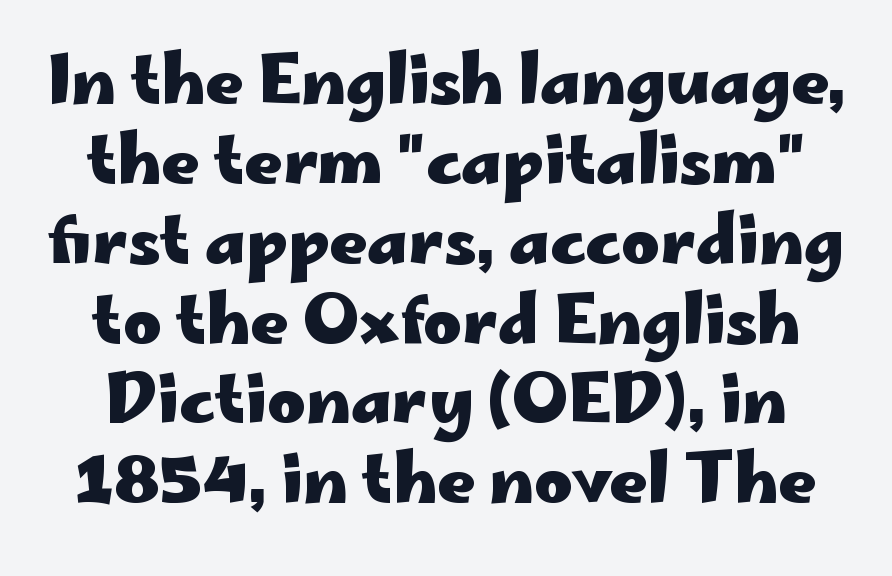
{"serif": "no", "italic": "no", "bold": "yes", "weight": "heavy", "width": "wide", "stroke_contrast": "low", "x_height": "small", "monospaced": "no", "underline": "no", "line_spacing_ratio": 1.21, "letter_spacing": "normal", "letter_spacing_em": 0.0, "glyph_px": 66}
